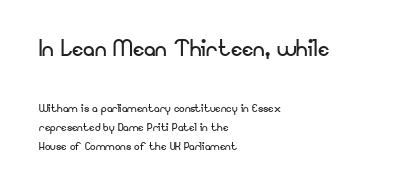
The image shows 29 px regular-weight sans-serif type, upright; set left-aligned, normal line spacing (1.39x), normal letter spacing, not underlined; the first (top) block is 2.07x larger; low stroke contrast and a small x-height.
